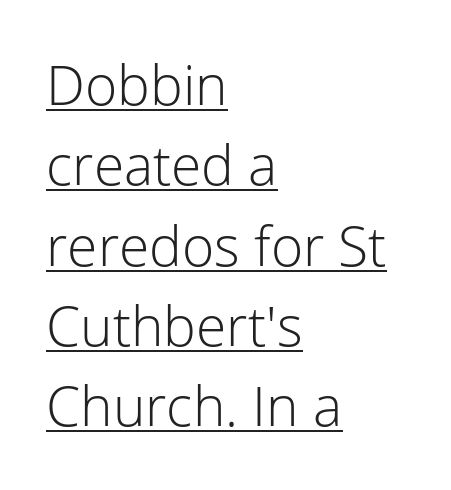
{"serif": "no", "italic": "no", "bold": "no", "weight": "light", "width": "normal", "stroke_contrast": "low", "x_height": "medium", "monospaced": "no", "underline": "yes", "align": "left", "line_spacing": "normal", "line_spacing_ratio": 1.46, "letter_spacing": "normal", "letter_spacing_em": 0.0, "glyph_px": 55}
